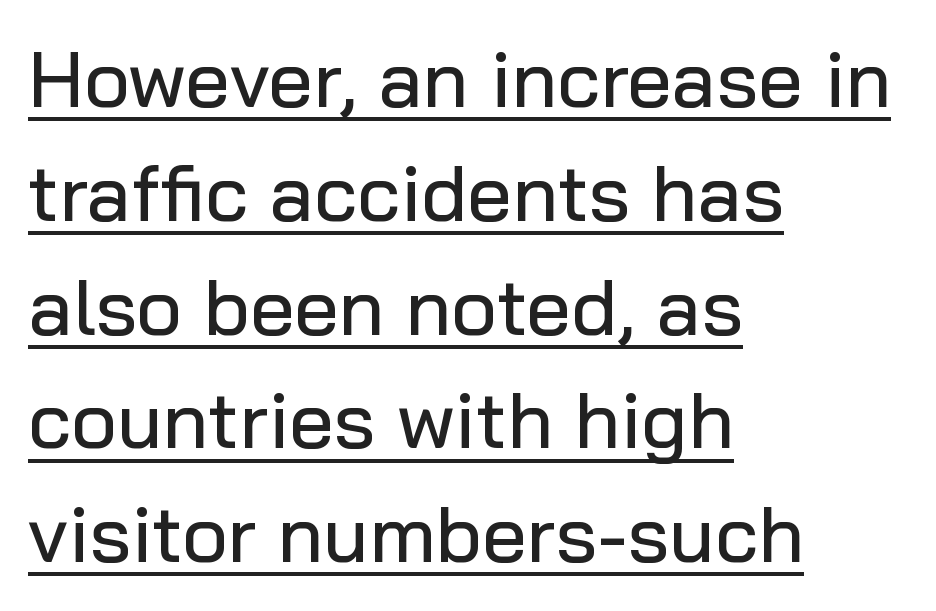
{"serif": "no", "italic": "no", "width": "normal", "stroke_contrast": "low", "x_height": "medium", "monospaced": "no", "underline": "yes", "align": "left", "line_spacing": "normal", "line_spacing_ratio": 1.44, "letter_spacing": "normal", "letter_spacing_em": 0.0, "glyph_px": 79}
